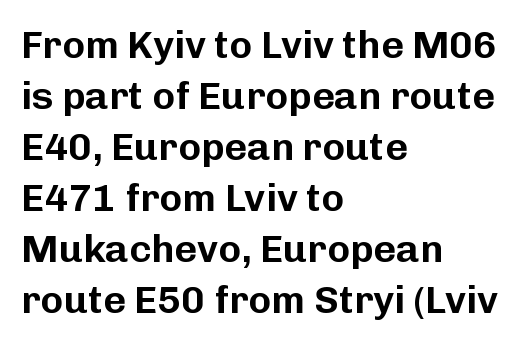
Look at the tracking — it's just the regular setting, nothing added. Line starts are locked; line ends wander. The passage shown is typeset with a sans-serif family. Words float on clear page, feet unadorned. Each letter keeps its own natural width here, so spacing adapts to shape.
